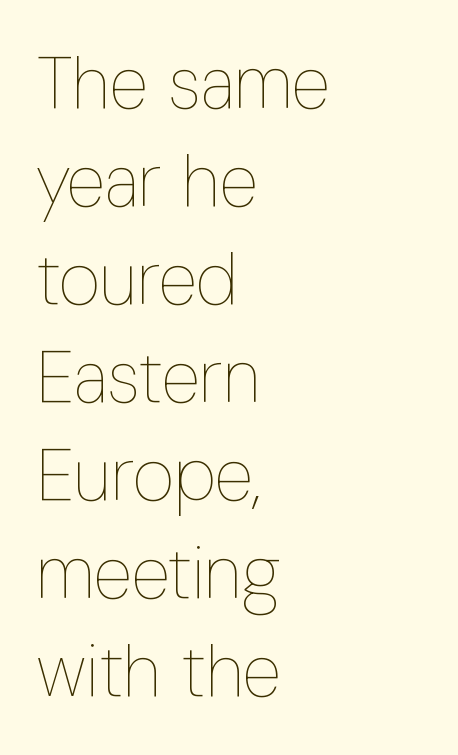
The image shows 72 px thin, condensed type, upright; set left-aligned, normal line spacing (1.36x), normal letter spacing, not underlined; low stroke contrast and a medium x-height.
